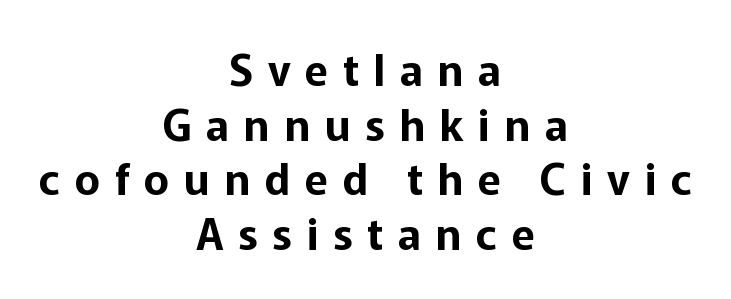
The image shows 43 px sans-serif type, upright; set centered, normal line spacing (1.27x), unusually wide letter spacing (+0.34 em), not underlined; low stroke contrast and a medium x-height.
